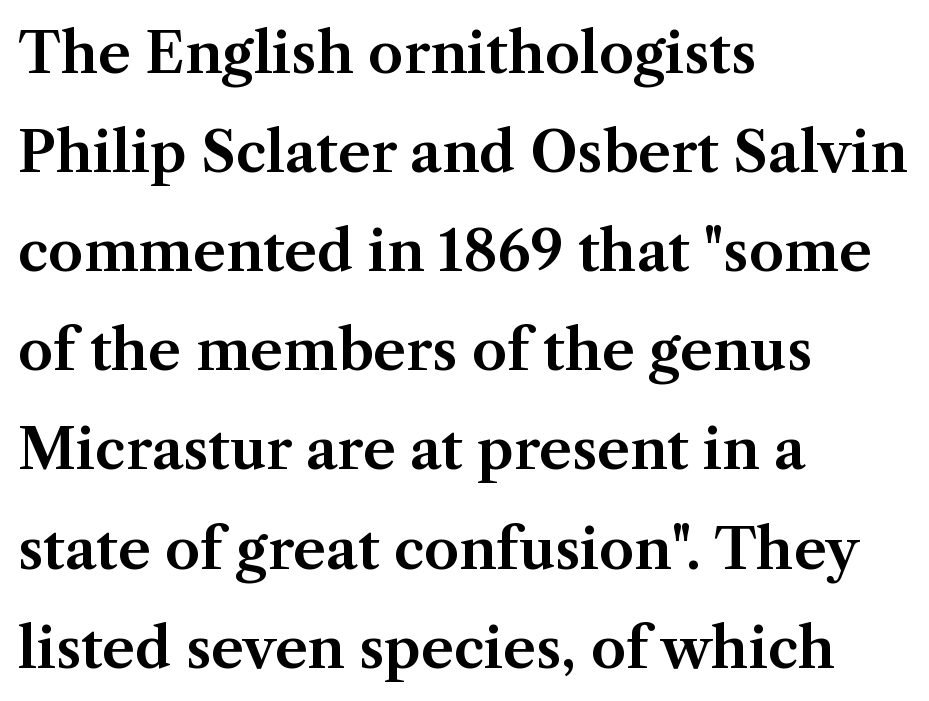
Q: Is the text italic (slanted)? A: No, it is upright.
Q: Is the typeface a serif or a sans-serif typeface? A: Serif.
Q: Is the text underlined? A: No.
Q: How is the paragraph aligned? A: Left-aligned.
Q: Is the spacing between letters normal or unusually wide? A: Normal.
Q: Width (condensed, normal, or wide)? A: Normal.
Q: Stroke contrast? A: Medium.
Q: x-height? A: Medium.
Q: Monospaced? A: No.
